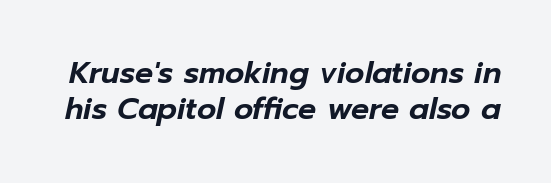
Q: Is the text italic (slanted)? A: Yes, it leans right by about 12 degrees.
Q: Is the text underlined? A: No.
Q: Is the spacing between letters normal or unusually wide? A: Normal.
Q: Width (condensed, normal, or wide)? A: Normal.
Q: Stroke contrast? A: Low.
Q: x-height? A: Medium.
Q: Monospaced? A: No.
